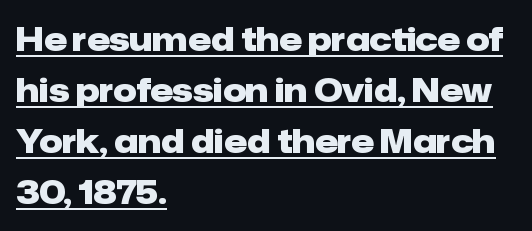
{"serif": "no", "italic": "no", "bold": "yes", "weight": "heavy", "width": "normal", "stroke_contrast": "low", "x_height": "medium", "monospaced": "no", "underline": "yes", "align": "left", "line_spacing": "normal", "line_spacing_ratio": 1.59, "letter_spacing": "normal", "letter_spacing_em": 0.0, "glyph_px": 32}
